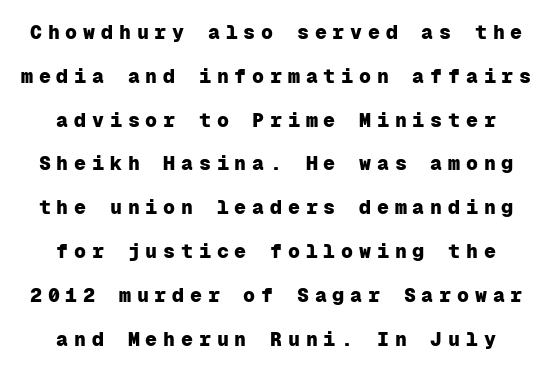
{"italic": "no", "bold": "yes", "underline": "no", "line_spacing": "loose", "line_spacing_ratio": 2.19, "letter_spacing": "wide", "letter_spacing_em": 0.29, "glyph_px": 20}
